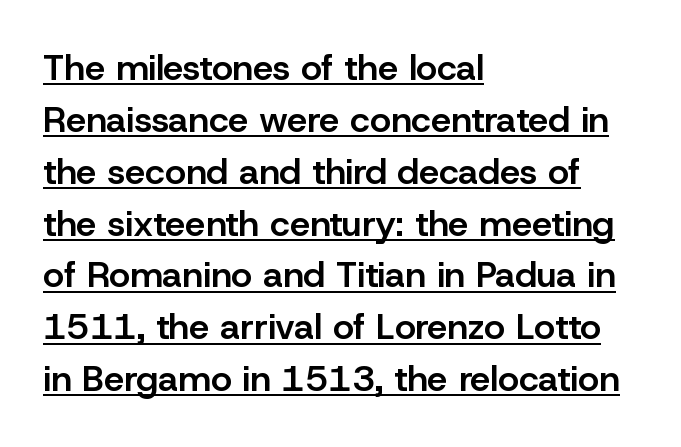
The image shows 36 px semibold sans-serif type, upright; set left-aligned, normal line spacing (1.44x), normal letter spacing, underlined; low stroke contrast and a medium x-height.
